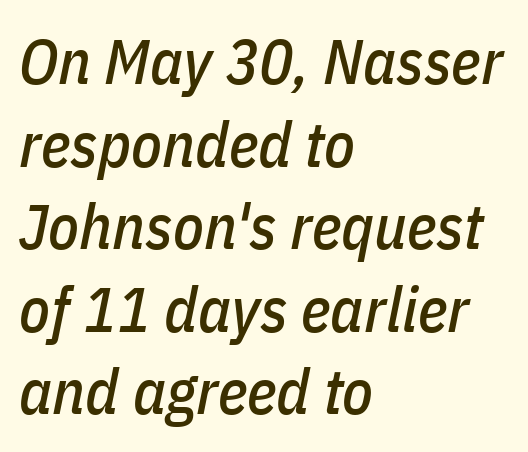
Q: Is the text italic (slanted)? A: Yes, it leans right by about 11 degrees.
Q: Is the text underlined? A: No.
Q: How is the paragraph aligned? A: Left-aligned.
Q: Is the spacing between letters normal or unusually wide? A: Normal.
Q: Is the spacing between lines tight, normal or loose? A: Normal.
Q: Width (condensed, normal, or wide)? A: Condensed.
Q: Stroke contrast? A: Low.
Q: x-height? A: Medium.
Q: Monospaced? A: No.
